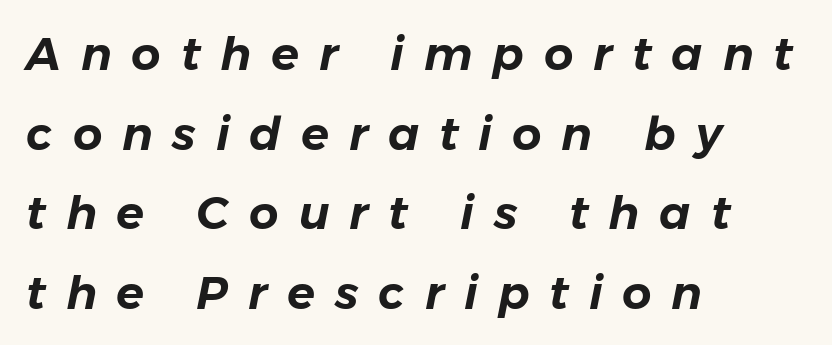
Q: Is the text italic (slanted)? A: Yes, it leans right by about 11 degrees.
Q: Is the text underlined? A: No.
Q: How is the paragraph aligned? A: Left-aligned.
Q: Is the spacing between letters normal or unusually wide? A: Unusually wide.
Q: Width (condensed, normal, or wide)? A: Normal.
Q: Stroke contrast? A: Low.
Q: x-height? A: Medium.
Q: Monospaced? A: No.
